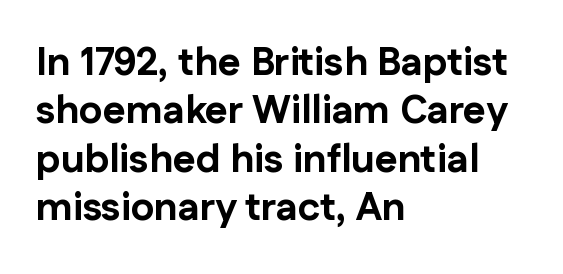
The image shows 39 px bold sans-serif type, upright; set left-aligned, line spacing 1.24x, normal letter spacing, not underlined; low stroke contrast and a medium x-height.
